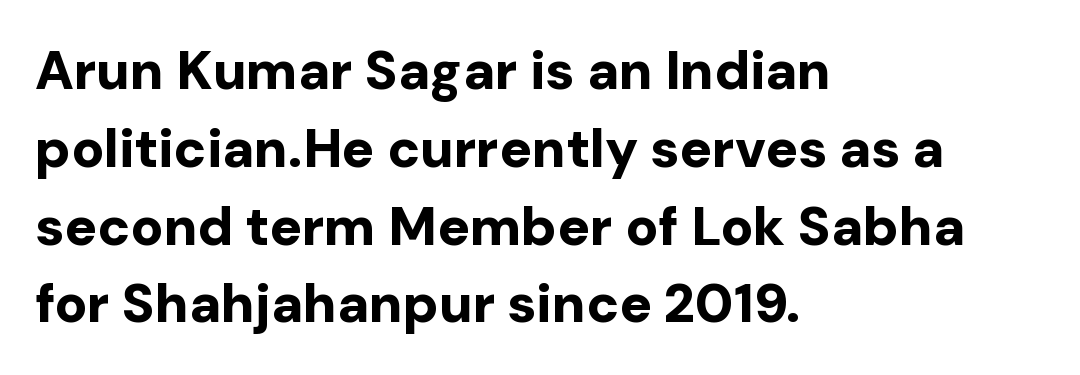
The image shows 54 px bold sans-serif type, upright; set left-aligned, normal line spacing (1.44x), normal letter spacing, not underlined; low stroke contrast and a medium x-height.
